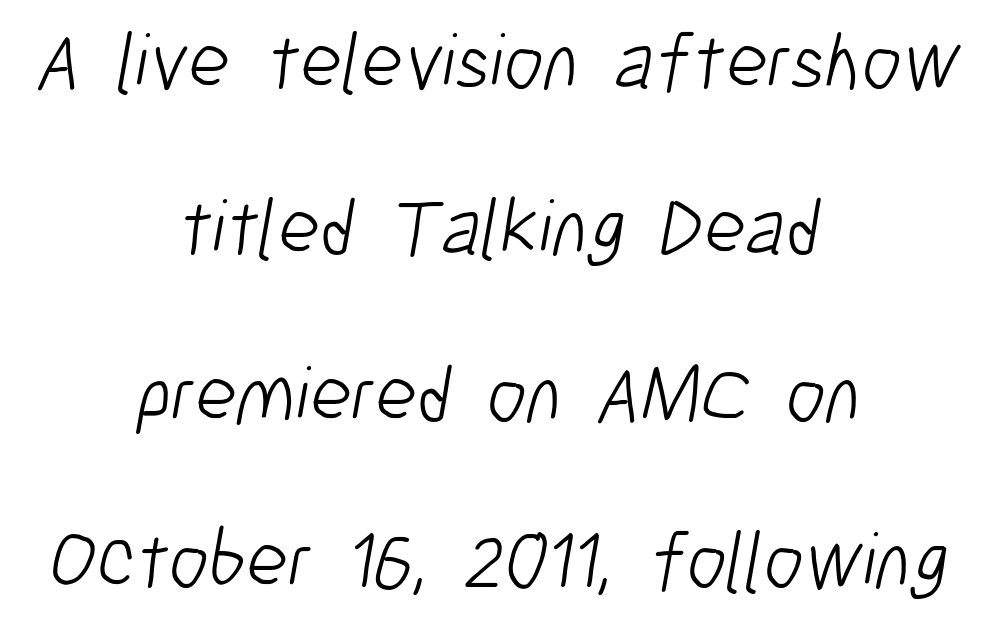
You could not count columns in this text — the font is proportionally spaced. Is this a sans? Yes — the strokes have no serifs. The specimen omits any rule beneath the text block's lines. The paragraph has two soft edges and a firm central axis. Widely set lines give the paragraph a tall, airy silhouette.
